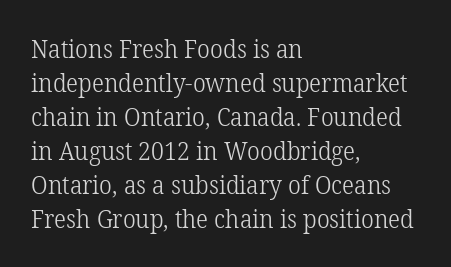
Q: Is the text bold? A: No.
Q: Is the text italic (slanted)? A: No, it is upright.
Q: Is the text underlined? A: No.
Q: How is the paragraph aligned? A: Left-aligned.
Q: Is the spacing between letters normal or unusually wide? A: Normal.
Q: Is the spacing between lines tight, normal or loose? A: Normal.
